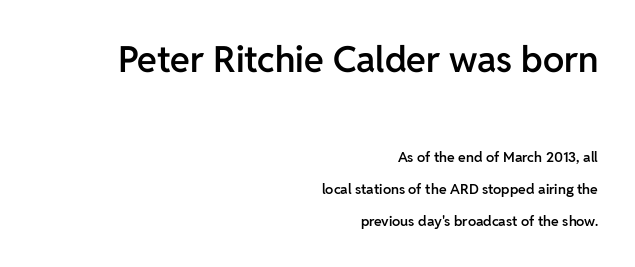
The image shows 36 px semibold sans-serif type, upright; set right-aligned, loose line spacing (2.28x), normal letter spacing, not underlined; the first (top) block is 2.57x larger; low stroke contrast and a medium x-height.
